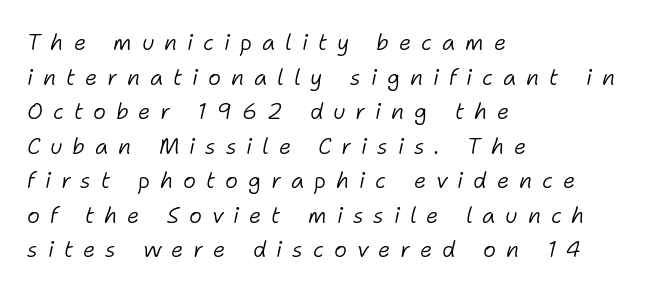
Q: Is the text bold? A: No.
Q: Is the text italic (slanted)? A: Yes, it leans right by about 11 degrees.
Q: Is the text underlined? A: No.
Q: How is the paragraph aligned? A: Left-aligned.
Q: Is the spacing between letters normal or unusually wide? A: Unusually wide.
Q: Is the spacing between lines tight, normal or loose? A: Normal.
